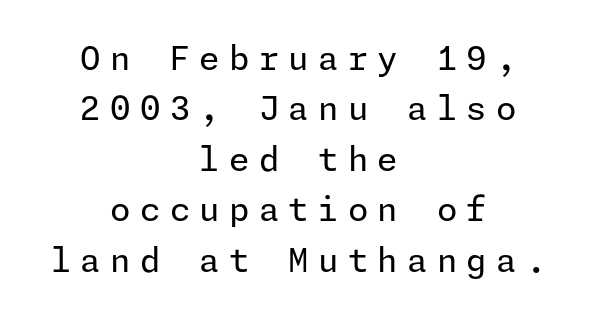
Q: Is the text bold? A: No.
Q: Is the text italic (slanted)? A: No, it is upright.
Q: Is the typeface a serif or a sans-serif typeface? A: Sans-serif.
Q: Is the text underlined? A: No.
Q: How is the paragraph aligned? A: Centered.
Q: Is the spacing between letters normal or unusually wide? A: Unusually wide.
Q: Is the spacing between lines tight, normal or loose? A: Normal.
Q: Width (condensed, normal, or wide)? A: Normal.
Q: Stroke contrast? A: Low.
Q: x-height? A: Medium.
